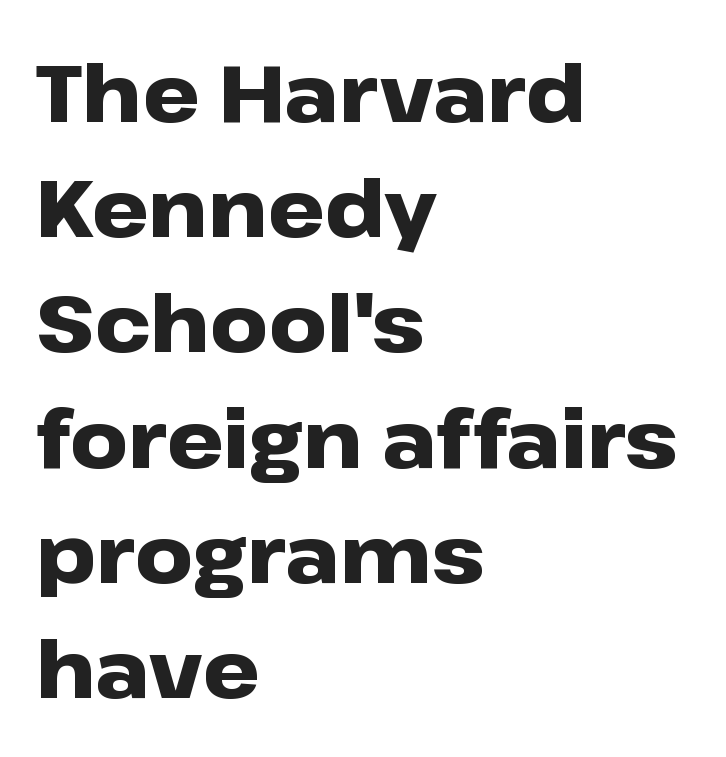
{"serif": "no", "italic": "no", "bold": "yes", "weight": "heavy", "width": "wide", "stroke_contrast": "low", "x_height": "medium", "monospaced": "no", "underline": "no", "align": "left", "line_spacing": "normal", "line_spacing_ratio": 1.44, "letter_spacing": "normal", "letter_spacing_em": 0.0, "glyph_px": 80}
